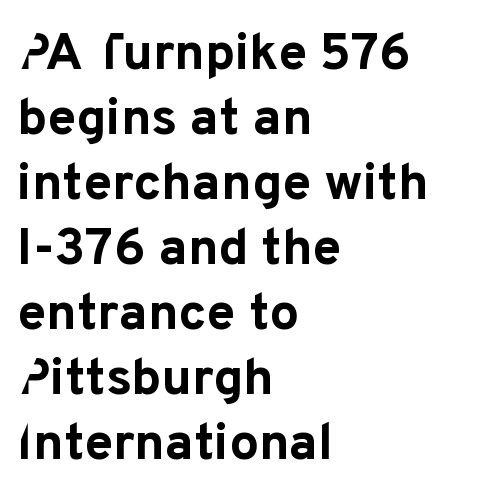
Q: Is the text bold? A: Yes.
Q: Is the text italic (slanted)? A: No, it is upright.
Q: Is the typeface a serif or a sans-serif typeface? A: Sans-serif.
Q: Is the text underlined? A: No.
Q: How is the paragraph aligned? A: Left-aligned.
Q: Is the spacing between letters normal or unusually wide? A: Normal.
Q: Is the spacing between lines tight, normal or loose? A: Normal.
Q: Width (condensed, normal, or wide)? A: Normal.
Q: Stroke contrast? A: Low.
Q: x-height? A: Medium.
Q: Monospaced? A: No.
